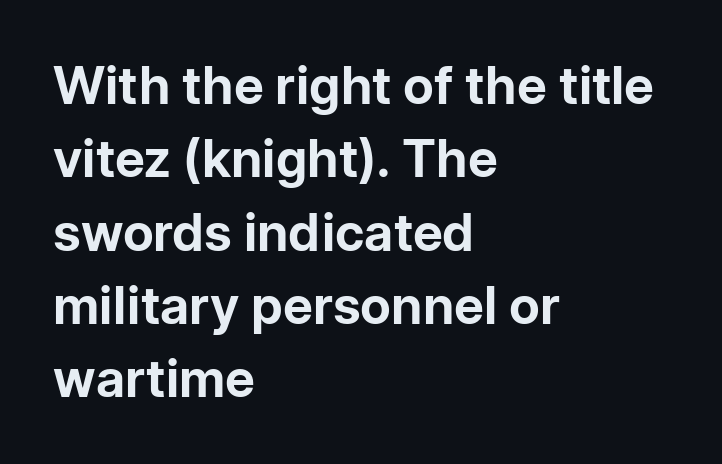
The image shows 52 px bold sans-serif type, upright; set left-aligned, normal line spacing (1.41x), normal letter spacing, not underlined; low stroke contrast and a medium x-height.
